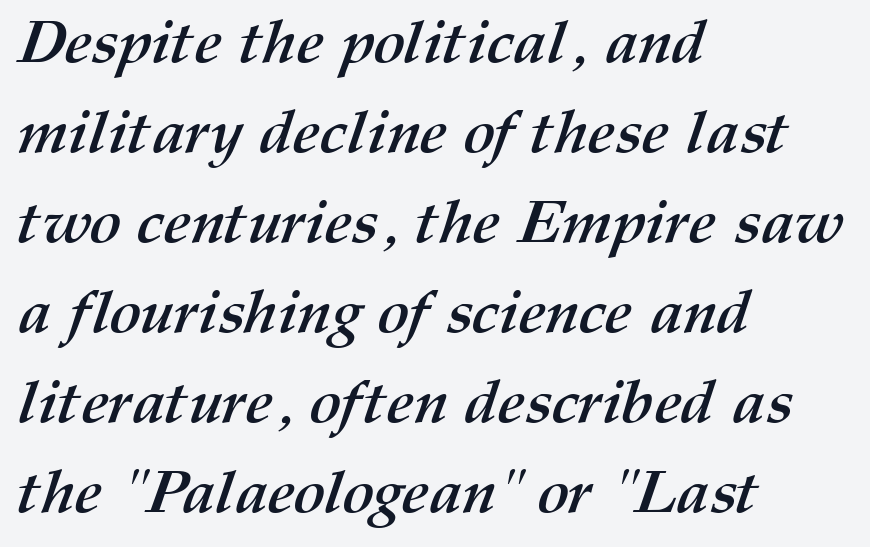
Q: Is the text bold? A: Yes.
Q: Is the text underlined? A: No.
Q: How is the paragraph aligned? A: Left-aligned.
Q: Is the spacing between letters normal or unusually wide? A: Normal.
Q: Is the spacing between lines tight, normal or loose? A: Normal.
Q: Width (condensed, normal, or wide)? A: Normal.
Q: Stroke contrast? A: Medium.
Q: x-height? A: Medium.
Q: Monospaced? A: No.
